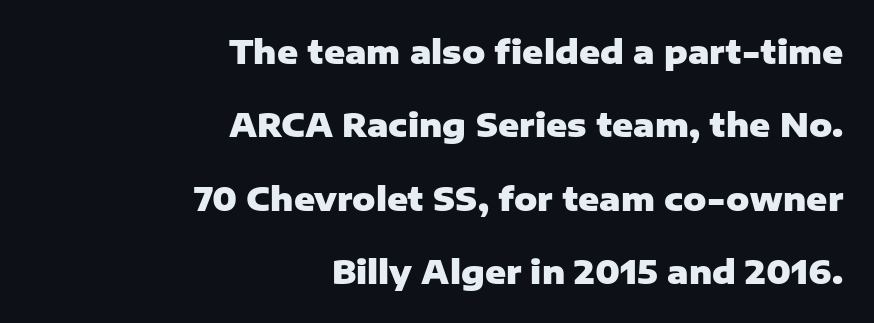
Q: Is the text bold? A: Yes.
Q: Is the text italic (slanted)? A: No, it is upright.
Q: Is the typeface a serif or a sans-serif typeface? A: Sans-serif.
Q: Is the text underlined? A: No.
Q: How is the paragraph aligned? A: Right-aligned.
Q: Is the spacing between letters normal or unusually wide? A: Normal.
Q: Is the spacing between lines tight, normal or loose? A: Loose.
Q: Width (condensed, normal, or wide)? A: Normal.
Q: Stroke contrast? A: Low.
Q: x-height? A: Medium.
Q: Monospaced? A: No.
